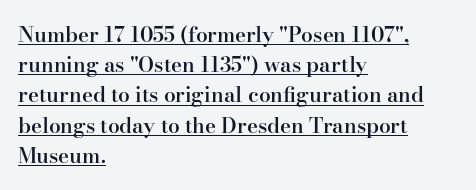
The image shows 21 px text type, upright; set left-aligned, normal line spacing (1.44x), normal letter spacing, underlined.
